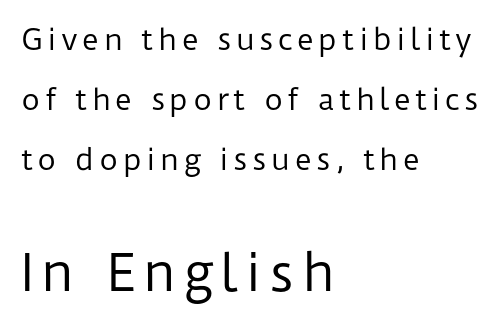
Notice how the passage keeps a crisp vertical edge on the left only. Leading: increased. You could not count columns in this text — the font is proportionally spaced. Beneath every word, the page is bare. Unlike italic type, these characters show no tilt at all. Compare the two chunks: the lower has the greater cap height.
